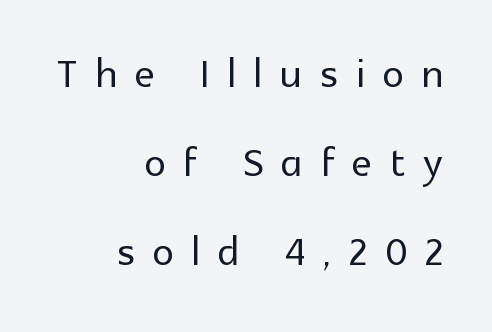
Q: Is the text italic (slanted)? A: No, it is upright.
Q: Is the typeface a serif or a sans-serif typeface? A: Sans-serif.
Q: Is the text underlined? A: No.
Q: How is the paragraph aligned? A: Right-aligned.
Q: Is the spacing between letters normal or unusually wide? A: Unusually wide.
Q: Is the spacing between lines tight, normal or loose? A: Normal.
Q: Width (condensed, normal, or wide)? A: Normal.
Q: x-height? A: Medium.
Q: Monospaced? A: No.
